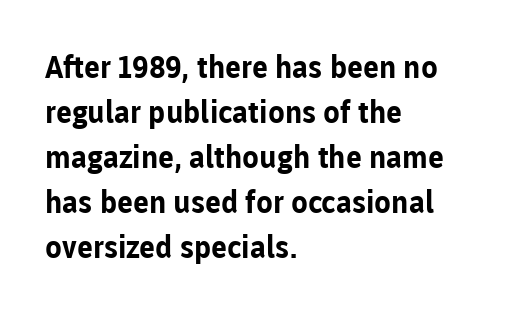
Q: Is the text bold? A: Yes.
Q: Is the text italic (slanted)? A: No, it is upright.
Q: Is the typeface a serif or a sans-serif typeface? A: Sans-serif.
Q: Is the text underlined? A: No.
Q: How is the paragraph aligned? A: Left-aligned.
Q: Is the spacing between letters normal or unusually wide? A: Normal.
Q: Is the spacing between lines tight, normal or loose? A: Normal.
Q: Width (condensed, normal, or wide)? A: Normal.
Q: Stroke contrast? A: Low.
Q: x-height? A: Medium.
Q: Monospaced? A: No.
